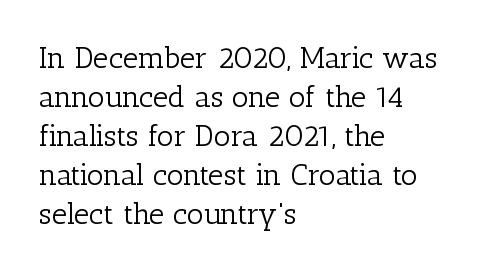
Is the type heavy? It reads as light-to-regular instead. This sample has the flowing, uneven cadence of proportional lettering. The face used here is seriffed, in the tradition of book romans. A classic flush-left, rag-right setting is used for this passage.
